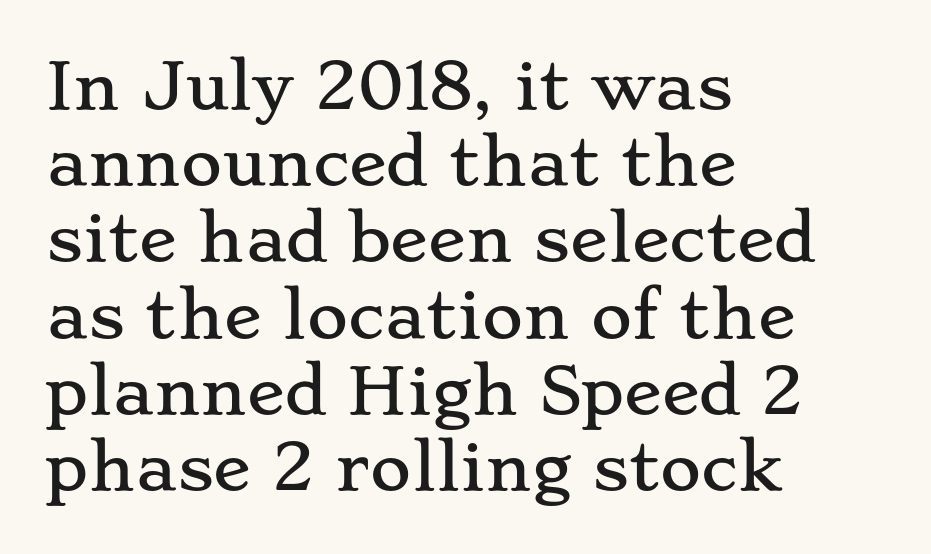
These lines were composed using upright roman letters. No extra tracking has been applied to these lines. Typeset ragged right — the left edge is the straight one. Each letter keeps its own natural width here, so spacing adapts to shape. To sum up the face: it has serifs. The strip under each line holds only bare page.
